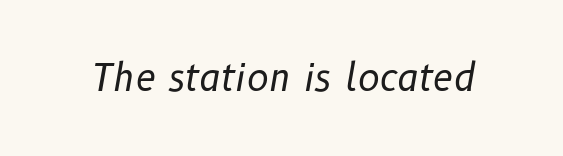
The image shows 37 px regular-weight type, italic (leaning right); set normal letter spacing, not underlined; low stroke contrast and a medium x-height.
